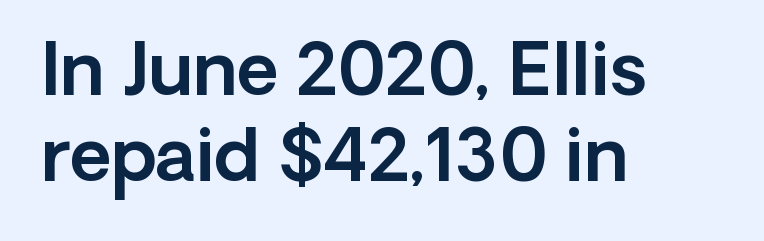
Character widths vary here, with narrow letters taking less room than wide ones. The baseline area is clear. Horizontal alignment here is leftward, the default for most running prose. The glyphs in this specimen are sans serif. The gaps between neighbouring characters are ordinary and unremarkable. These lines were composed using upright roman letters.
